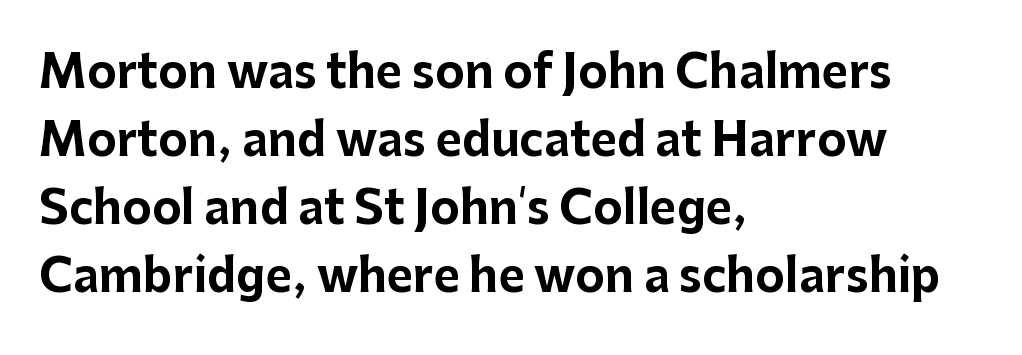
Q: Is the text bold? A: Yes.
Q: Is the text italic (slanted)? A: No, it is upright.
Q: Is the typeface a serif or a sans-serif typeface? A: Sans-serif.
Q: Is the text underlined? A: No.
Q: How is the paragraph aligned? A: Left-aligned.
Q: Is the spacing between letters normal or unusually wide? A: Normal.
Q: Is the spacing between lines tight, normal or loose? A: Normal.
Q: Width (condensed, normal, or wide)? A: Normal.
Q: Stroke contrast? A: Low.
Q: x-height? A: Medium.
Q: Monospaced? A: No.
